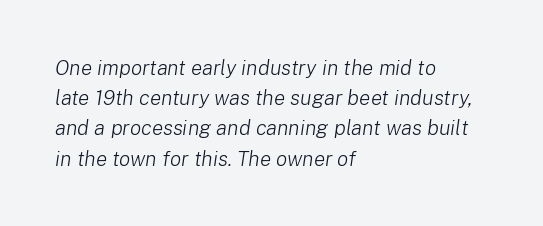
Q: Is the text bold? A: No.
Q: Is the text italic (slanted)? A: Yes, it leans right by about 8 degrees.
Q: Is the text underlined? A: No.
Q: How is the paragraph aligned? A: Left-aligned.
Q: Is the spacing between letters normal or unusually wide? A: Normal.
Q: Is the spacing between lines tight, normal or loose? A: Normal.
